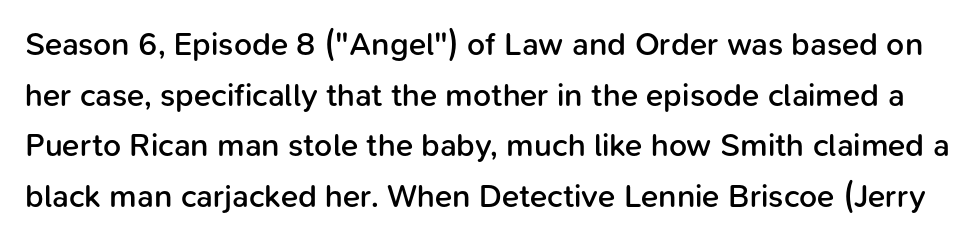
Is this a sans? Yes — the strokes have no serifs. The strokes are fattened partway — semibold, not bold. Caption: standard tracking, unaltered. The line-height multiplier appears to be the usual default. Is this a fixed-width face? No — the glyphs have proportional, varying widths.
